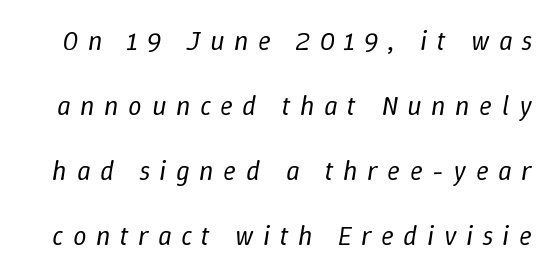
The image shows 27 px text type, italic (leaning right); set loose line spacing (2.41x), unusually wide letter spacing (+0.35 em), not underlined.
